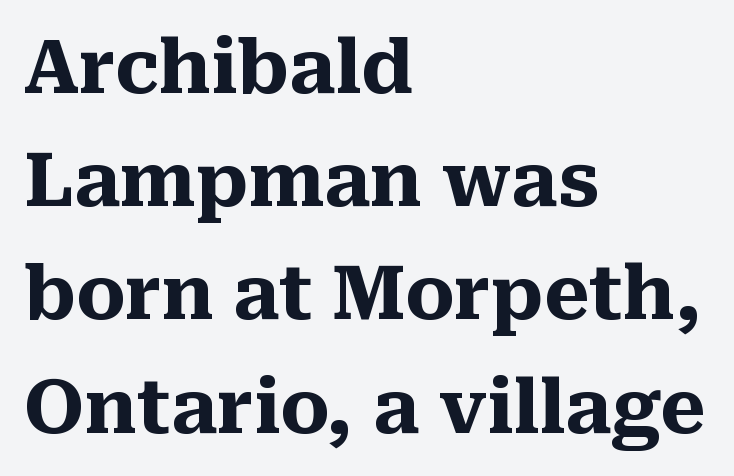
This sample has the flowing, uneven cadence of proportional lettering. Rule under the text: the space is simply empty. In terms of letterform style, serifs are clearly present. It's the straight-up-and-down kind of type. The rendering uses a bold face; every stroke is thick and dark.
